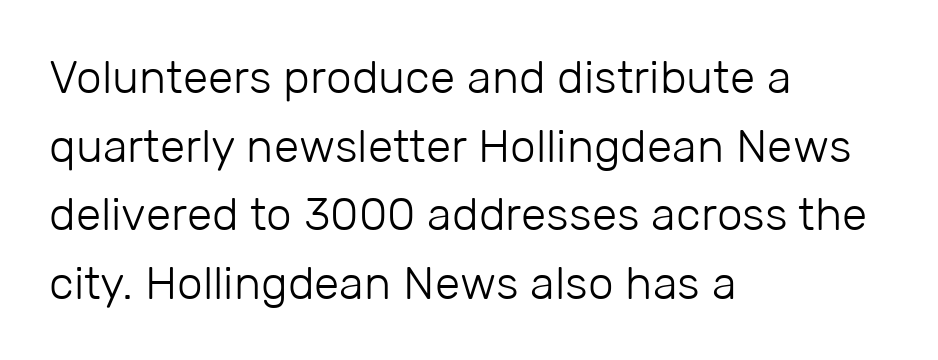
The image shows 46 px light sans-serif type, upright; set left-aligned, normal line spacing (1.49x), normal letter spacing, not underlined; low stroke contrast and a medium x-height.
